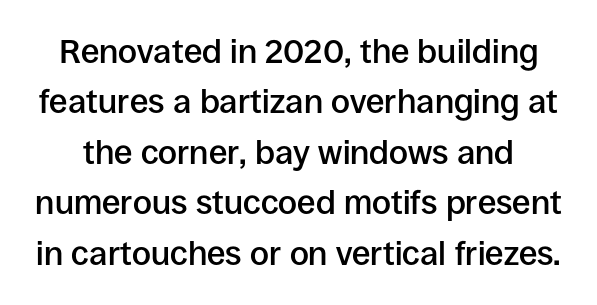
Do the characters align in a grid? No, the font is proportional. The space between consecutive lines is moderate. Vertical strokes here are truly vertical. Words appear dense and cohesive because spacing is normal.
